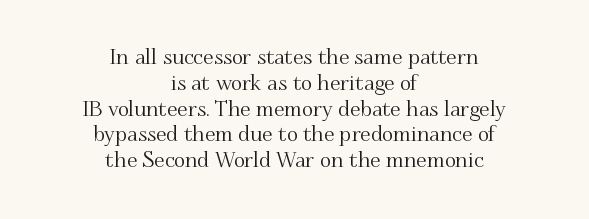
The image shows 21 px text type, upright; set centered, line spacing 1.23x, normal letter spacing, not underlined.
